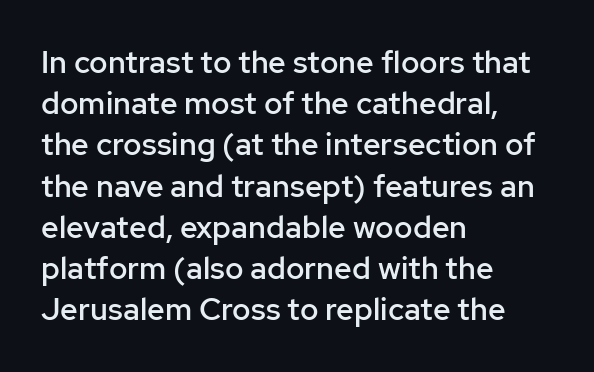
The image shows 31 px semibold sans-serif type, upright; set left-aligned, normal line spacing (1.33x), normal letter spacing, not underlined; low stroke contrast and a medium x-height.
